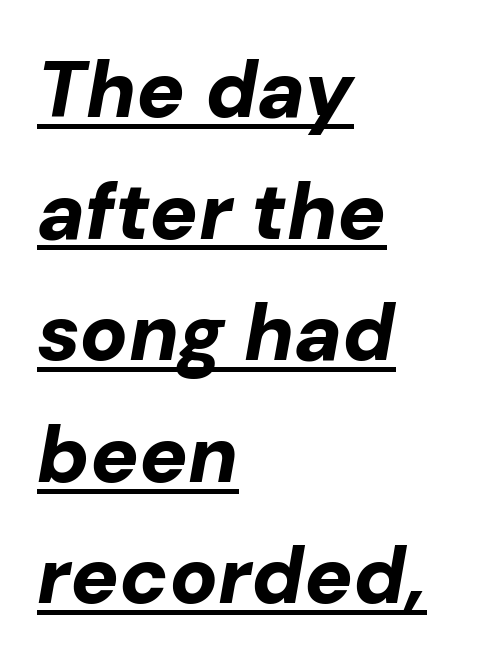
{"italic": "yes", "lean": "right", "slant_degrees": 10, "bold": "yes", "weight": "bold", "width": "normal", "stroke_contrast": "low", "x_height": "medium", "monospaced": "no", "underline": "yes", "align": "left", "line_spacing": "normal", "line_spacing_ratio": 1.52, "letter_spacing": "normal", "letter_spacing_em": 0.0, "glyph_px": 80}
